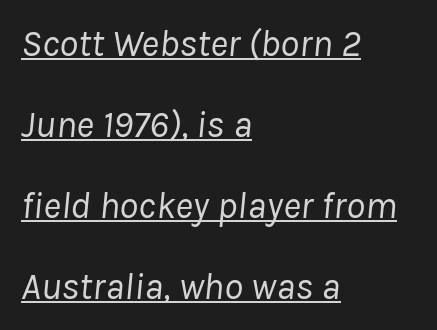
{"italic": "yes", "lean": "right", "slant_degrees": 8, "bold": "no", "weight": "regular", "width": "normal", "stroke_contrast": "low", "x_height": "medium", "monospaced": "no", "underline": "yes", "align": "left", "line_spacing": "loose", "line_spacing_ratio": 2.13, "letter_spacing": "normal", "letter_spacing_em": 0.0, "glyph_px": 38}
